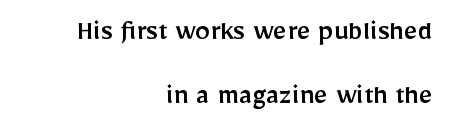
{"serif": "no", "italic": "no", "width": "normal", "stroke_contrast": "low", "x_height": "medium", "monospaced": "no", "underline": "no", "align": "right", "line_spacing": "loose", "line_spacing_ratio": 2.14, "letter_spacing": "normal", "letter_spacing_em": 0.0, "glyph_px": 30}
